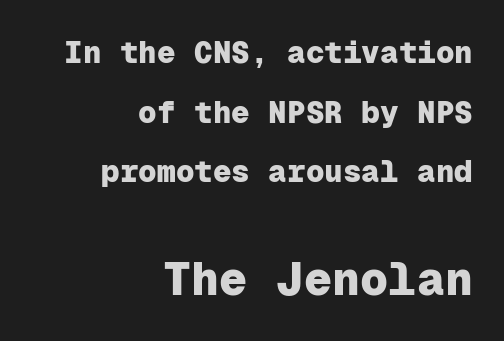
Q: Is the text bold? A: Yes.
Q: Is the text italic (slanted)? A: No, it is upright.
Q: Is the typeface a serif or a sans-serif typeface? A: Sans-serif.
Q: Is the text underlined? A: No.
Q: How is the paragraph aligned? A: Right-aligned.
Q: Is the spacing between letters normal or unusually wide? A: Normal.
Q: Is the spacing between lines tight, normal or loose? A: Loose.
Q: Which block of text is set in a larger size, the first (top) or the second (bottom)? A: The second (bottom) one.
Q: Width (condensed, normal, or wide)? A: Normal.
Q: Stroke contrast? A: Low.
Q: x-height? A: Medium.
Q: Monospaced? A: Yes.
